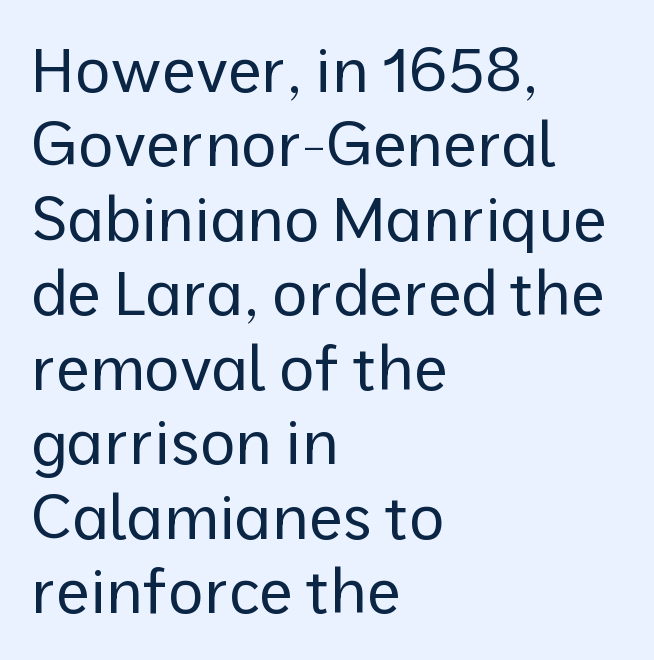
{"serif": "no", "italic": "no", "bold": "no", "weight": "regular", "width": "normal", "stroke_contrast": "low", "x_height": "medium", "monospaced": "no", "underline": "no", "align": "left", "line_spacing_ratio": 1.22, "letter_spacing": "normal", "letter_spacing_em": 0.0, "glyph_px": 61}
